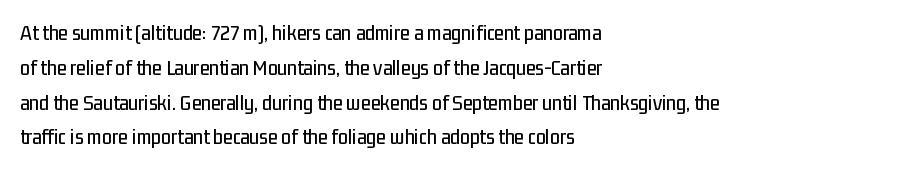
The image shows 22 px text type, upright; set left-aligned, normal line spacing (1.58x), normal letter spacing, not underlined.
